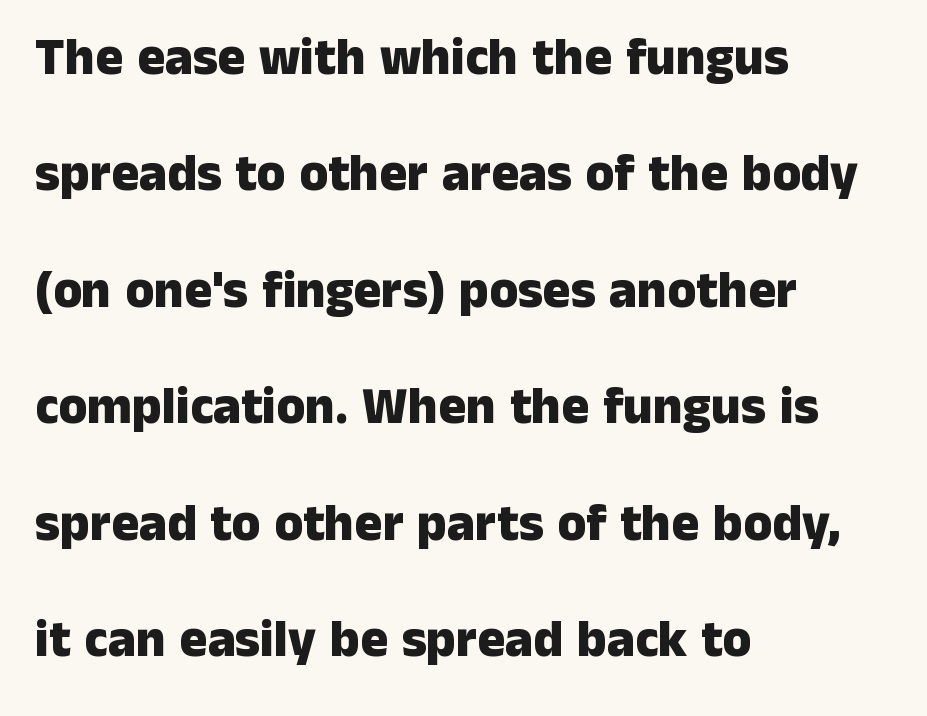
Q: Is the text bold? A: Yes.
Q: Is the text italic (slanted)? A: No, it is upright.
Q: Is the typeface a serif or a sans-serif typeface? A: Sans-serif.
Q: Is the text underlined? A: No.
Q: How is the paragraph aligned? A: Left-aligned.
Q: Is the spacing between letters normal or unusually wide? A: Normal.
Q: Is the spacing between lines tight, normal or loose? A: Loose.
Q: Width (condensed, normal, or wide)? A: Normal.
Q: Stroke contrast? A: Low.
Q: x-height? A: Medium.
Q: Monospaced? A: No.
